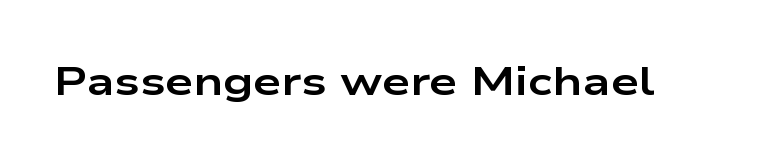
This rendering employs a face without finishing strokes, i.e., a sans-serif. Caption: bold face, heavy strokes. Note the varied advance widths — an 'i' is clearly narrower than an 'm'. When letters stand straight like this, we call the style roman or upright. Tracking value appears to be zero — textbook default spacing.
